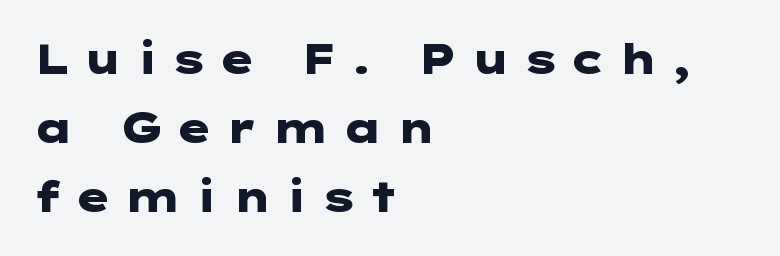
{"serif": "no", "italic": "no", "bold": "yes", "weight": "heavy", "width": "wide", "stroke_contrast": "low", "x_height": "medium", "underline": "no", "align": "left", "line_spacing": "normal", "line_spacing_ratio": 1.68, "letter_spacing": "wide", "letter_spacing_em": 0.26, "glyph_px": 41}
